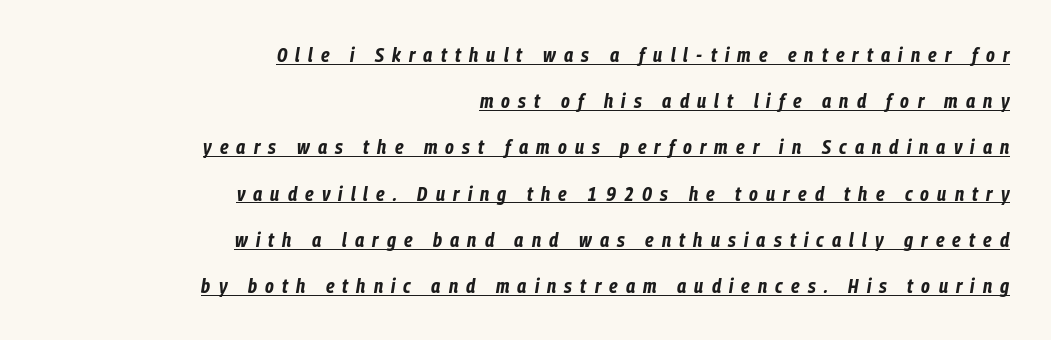
The image shows 20 px bold type, italic (leaning right); set right-aligned, loose line spacing (2.31x), unusually wide letter spacing (+0.41 em), underlined.
